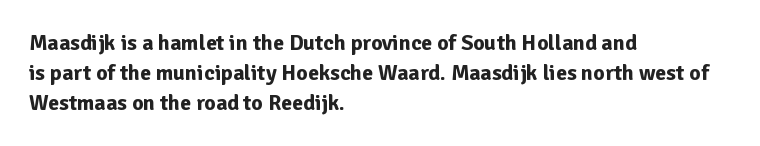
The image shows 22 px bold type, upright; set left-aligned, normal line spacing (1.36x), normal letter spacing, not underlined.
